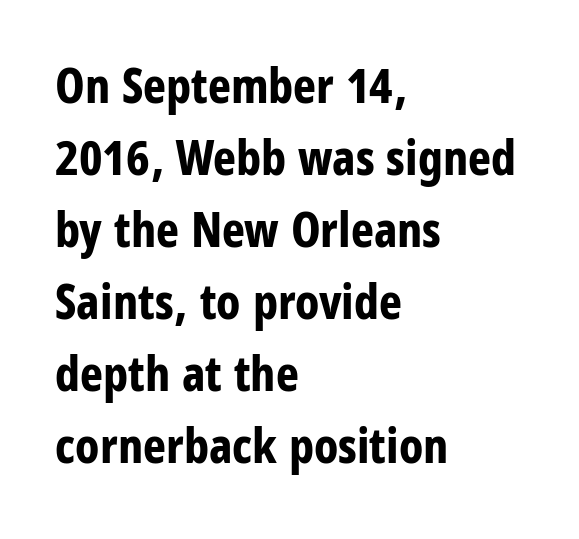
What's the leading like? Ordinary, nothing unusual. These lines were composed using upright roman letters. The face used here is proportionally spaced, like ordinary book or web type. Thick stems and heavy bowls — unmistakably bold. Does extra space separate the letters? No, they use regular spacing.
